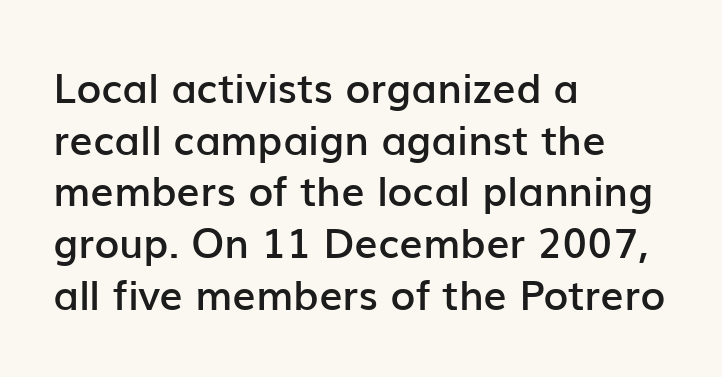
Q: Is the text bold? A: Semi-bold.
Q: Is the text italic (slanted)? A: No, it is upright.
Q: Is the typeface a serif or a sans-serif typeface? A: Sans-serif.
Q: Is the text underlined? A: No.
Q: How is the paragraph aligned? A: Left-aligned.
Q: Is the spacing between letters normal or unusually wide? A: Normal.
Q: Is the spacing between lines tight, normal or loose? A: Normal.
Q: Width (condensed, normal, or wide)? A: Normal.
Q: Stroke contrast? A: Low.
Q: x-height? A: Medium.
Q: Monospaced? A: No.
